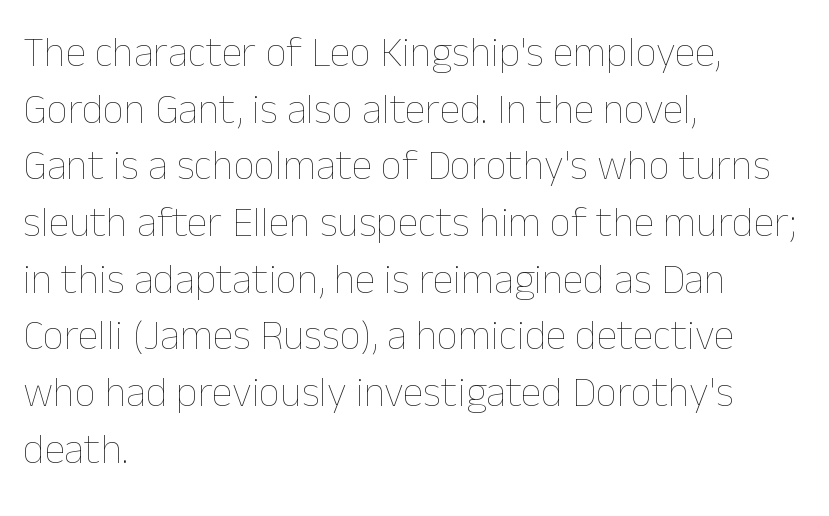
Q: Is the text bold? A: No.
Q: Is the text italic (slanted)? A: No, it is upright.
Q: Is the text underlined? A: No.
Q: How is the paragraph aligned? A: Left-aligned.
Q: Is the spacing between letters normal or unusually wide? A: Normal.
Q: Is the spacing between lines tight, normal or loose? A: Normal.
Q: Width (condensed, normal, or wide)? A: Normal.
Q: Stroke contrast? A: Low.
Q: x-height? A: Medium.
Q: Monospaced? A: No.
